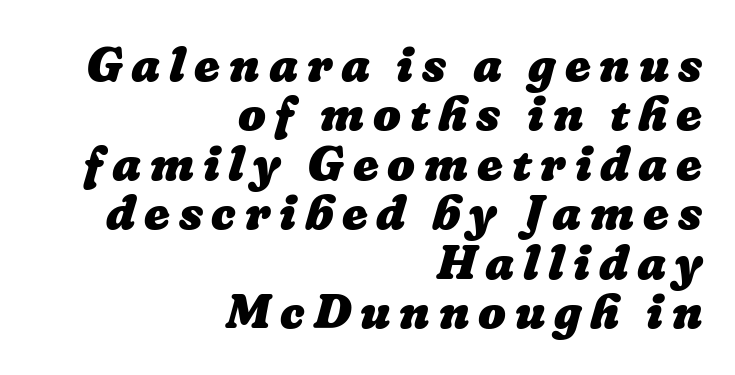
Horizontal alignment here is rightward, an uncommon choice for prose. On the weight axis this lands at bold, roughly 700. A typesetter would call this proportional, since set widths differ per character. Line spacing here is tight.
